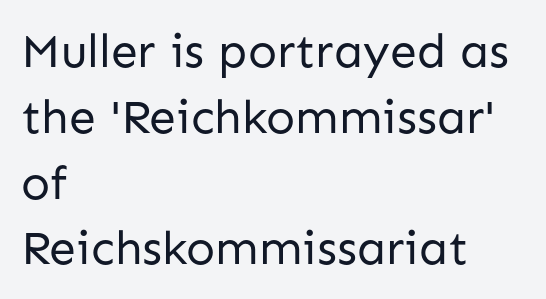
{"serif": "no", "italic": "no", "bold": "no", "weight": "regular", "width": "normal", "stroke_contrast": "low", "x_height": "medium", "monospaced": "no", "underline": "no", "align": "left", "line_spacing": "normal", "line_spacing_ratio": 1.37, "letter_spacing": "normal", "letter_spacing_em": 0.0, "glyph_px": 48}
